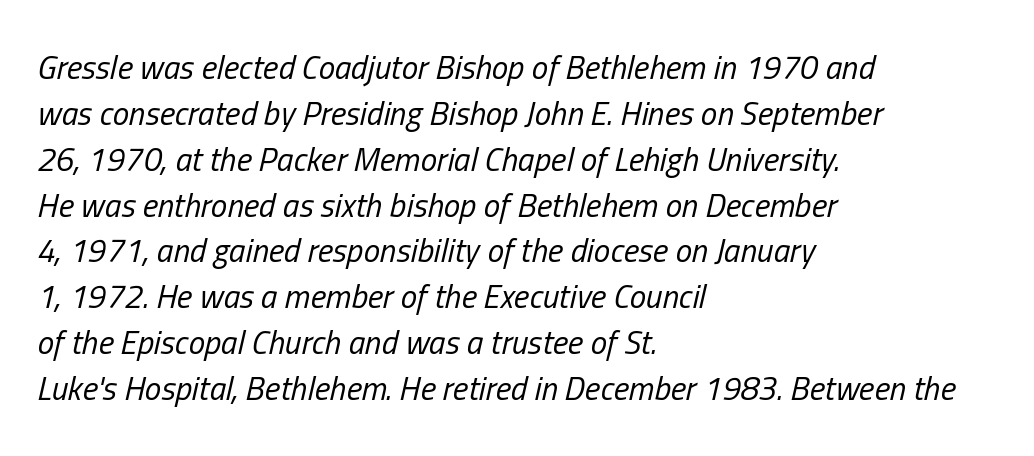
Q: Is the text bold? A: No.
Q: Is the text italic (slanted)? A: Yes, it leans right by about 13 degrees.
Q: Is the text underlined? A: No.
Q: How is the paragraph aligned? A: Left-aligned.
Q: Is the spacing between letters normal or unusually wide? A: Normal.
Q: Is the spacing between lines tight, normal or loose? A: Normal.
Q: Width (condensed, normal, or wide)? A: Condensed.
Q: Stroke contrast? A: Low.
Q: x-height? A: Medium.
Q: Monospaced? A: No.
